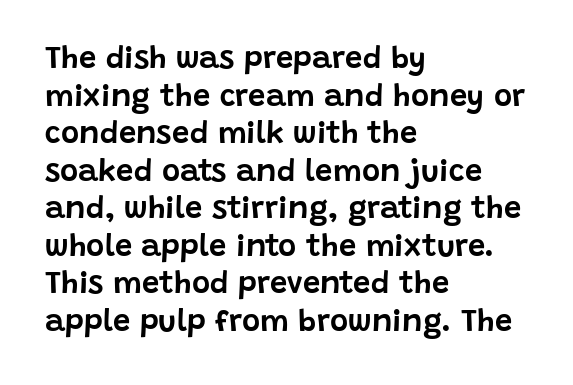
{"serif": "no", "italic": "no", "width": "normal", "stroke_contrast": "low", "x_height": "large", "monospaced": "no", "underline": "no", "align": "left", "line_spacing_ratio": 1.21, "letter_spacing": "normal", "letter_spacing_em": 0.0, "glyph_px": 31}
